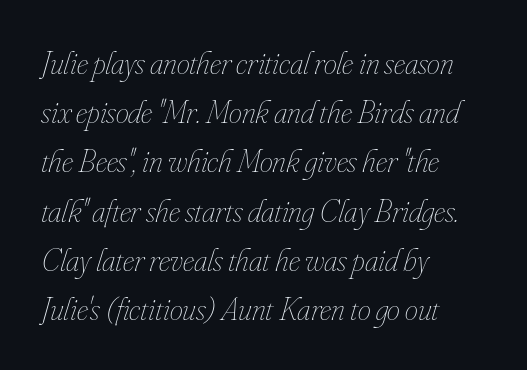
{"italic": "yes", "lean": "right", "slant_degrees": 16, "bold": "no", "weight": "thin", "width": "condensed", "stroke_contrast": "low", "x_height": "small", "monospaced": "no", "underline": "no", "align": "left", "line_spacing": "normal", "line_spacing_ratio": 1.49, "letter_spacing": "normal", "letter_spacing_em": 0.0, "glyph_px": 33}
